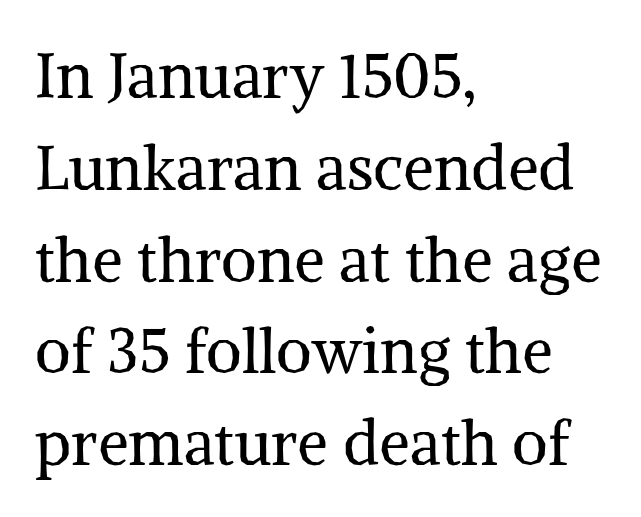
Proportional: the letters do not fall into vertical columns. Font category for this specimen: serif. No letter is thick-stroked: the sample isn't bold. The rendering anchors every line to the left-hand side. A typesetter would mark this as roman, not italic.
